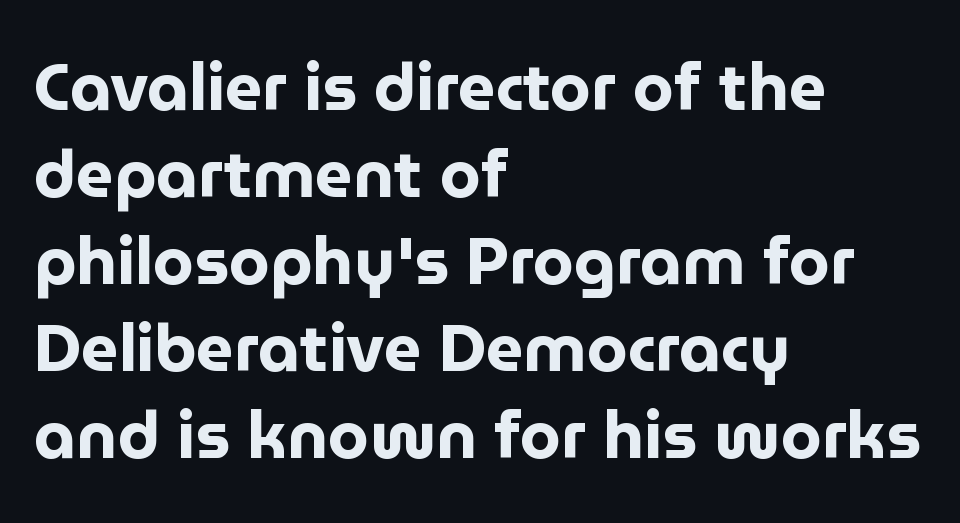
Q: Is the text bold? A: Yes.
Q: Is the text italic (slanted)? A: No, it is upright.
Q: Is the typeface a serif or a sans-serif typeface? A: Sans-serif.
Q: Is the text underlined? A: No.
Q: How is the paragraph aligned? A: Left-aligned.
Q: Is the spacing between letters normal or unusually wide? A: Normal.
Q: Is the spacing between lines tight, normal or loose? A: Normal.
Q: Width (condensed, normal, or wide)? A: Normal.
Q: Stroke contrast? A: Low.
Q: x-height? A: Medium.
Q: Monospaced? A: No.
